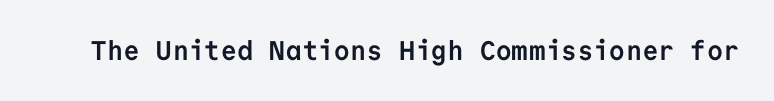
{"italic": "no", "bold": "yes", "underline": "no", "letter_spacing": "normal", "letter_spacing_em": 0.0, "glyph_px": 27}
